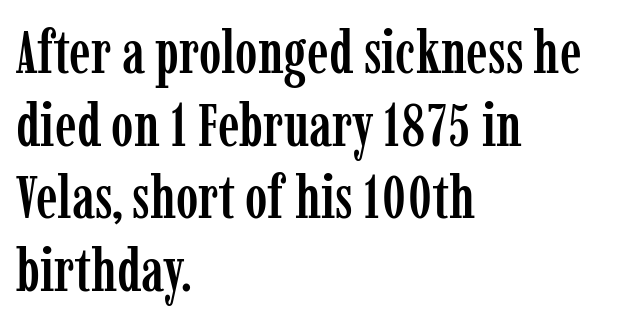
Q: Is the text italic (slanted)? A: No, it is upright.
Q: Is the typeface a serif or a sans-serif typeface? A: Serif.
Q: Is the text underlined? A: No.
Q: How is the paragraph aligned? A: Left-aligned.
Q: Is the spacing between letters normal or unusually wide? A: Normal.
Q: Width (condensed, normal, or wide)? A: Condensed.
Q: Stroke contrast? A: Low.
Q: x-height? A: Medium.
Q: Monospaced? A: No.
